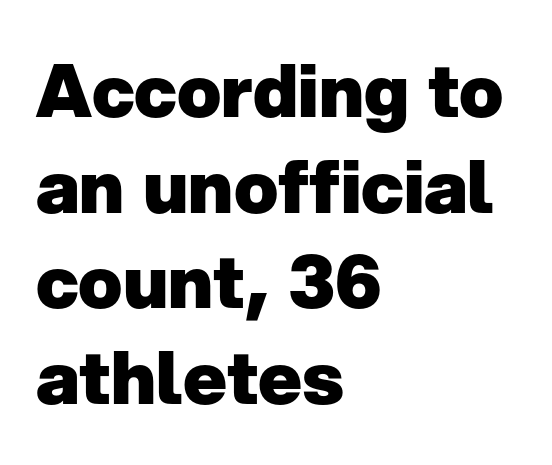
{"serif": "no", "italic": "no", "bold": "yes", "weight": "heavy", "width": "normal", "stroke_contrast": "low", "x_height": "medium", "monospaced": "no", "underline": "no", "align": "left", "line_spacing": "normal", "line_spacing_ratio": 1.31, "letter_spacing": "normal", "letter_spacing_em": 0.0, "glyph_px": 73}
